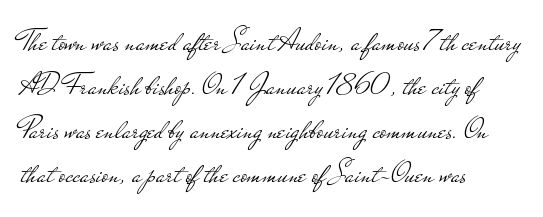
The image shows 32 px light, wide sans-serif type; set left-aligned, normal line spacing (1.37x), normal letter spacing, not underlined; low stroke contrast and a small x-height.
